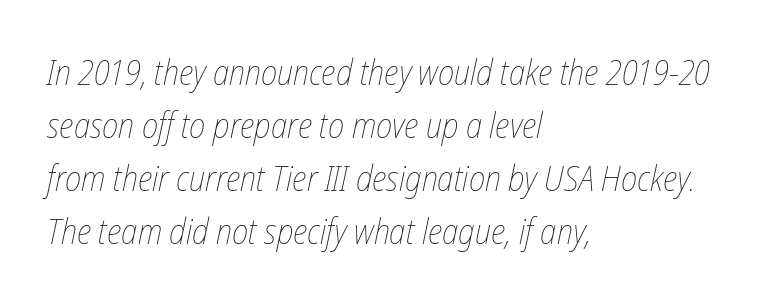
{"italic": "yes", "lean": "right", "slant_degrees": 12, "bold": "no", "weight": "thin", "width": "condensed", "stroke_contrast": "low", "x_height": "medium", "monospaced": "no", "underline": "no", "align": "left", "line_spacing": "normal", "line_spacing_ratio": 1.51, "letter_spacing": "normal", "letter_spacing_em": 0.0, "glyph_px": 35}
